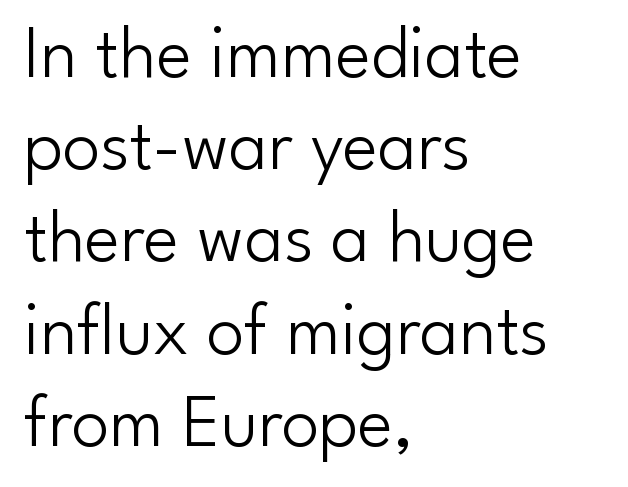
The image shows 75 px light sans-serif type, upright; set left-aligned, line spacing 1.23x, normal letter spacing, not underlined; low stroke contrast and a small x-height.
